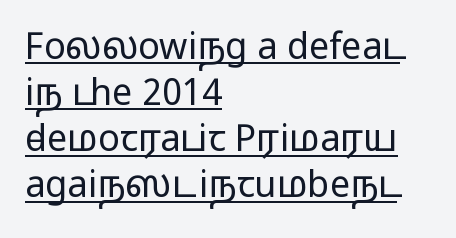
{"serif": "no", "italic": "no", "bold": "no", "weight": "light", "width": "wide", "stroke_contrast": "low", "x_height": "medium", "monospaced": "no", "underline": "yes", "align": "left", "line_spacing": "normal", "line_spacing_ratio": 1.28, "letter_spacing": "normal", "letter_spacing_em": 0.0, "glyph_px": 36}
